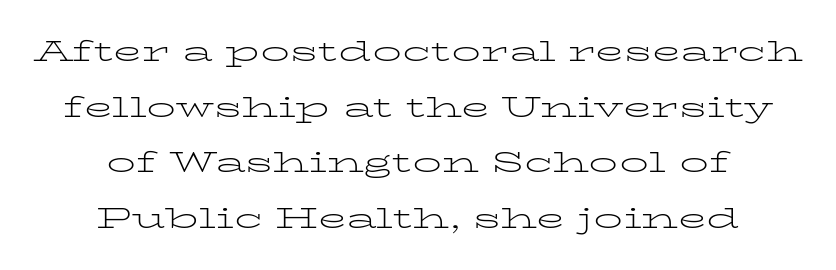
The image shows 29 px light, wide serif type, upright; set centered, loose line spacing (1.92x), normal letter spacing, not underlined; low stroke contrast and a medium x-height.
